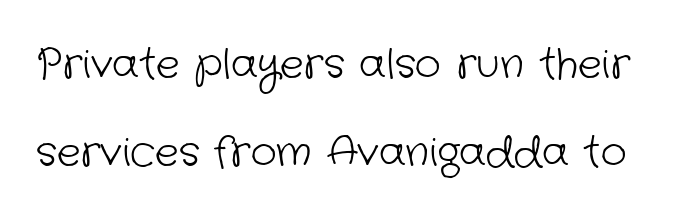
Q: Is the text bold? A: No.
Q: Is the typeface a serif or a sans-serif typeface? A: Sans-serif.
Q: Is the text underlined? A: No.
Q: Is the spacing between letters normal or unusually wide? A: Normal.
Q: Is the spacing between lines tight, normal or loose? A: Loose.
Q: Width (condensed, normal, or wide)? A: Normal.
Q: Stroke contrast? A: Low.
Q: x-height? A: Medium.
Q: Monospaced? A: No.
